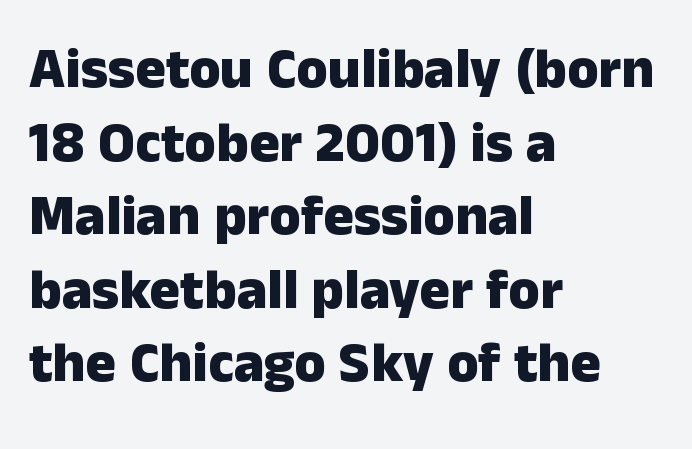
{"serif": "no", "italic": "no", "bold": "yes", "weight": "heavy", "width": "normal", "stroke_contrast": "low", "x_height": "medium", "monospaced": "no", "underline": "no", "align": "left", "line_spacing": "normal", "line_spacing_ratio": 1.29, "letter_spacing": "normal", "letter_spacing_em": 0.0, "glyph_px": 57}
